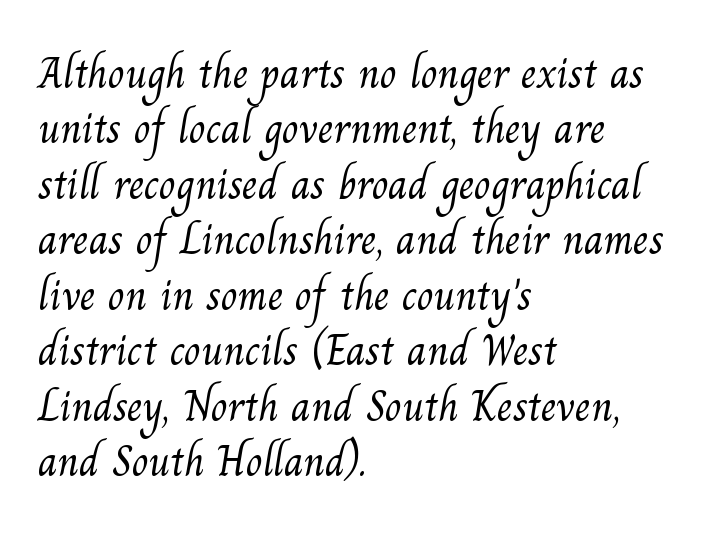
Typographically, this falls in the serif category. Clear beneath every line of the passage. Inter-character spacing is left at the font's built-in metrics. This sample is left-justified, so line endings fall wherever the words run out. Is this a heavy cut? Hardly; it is regular or lighter.
